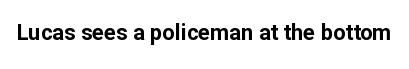
The image shows 22 px bold type, upright; set normal letter spacing, not underlined.
